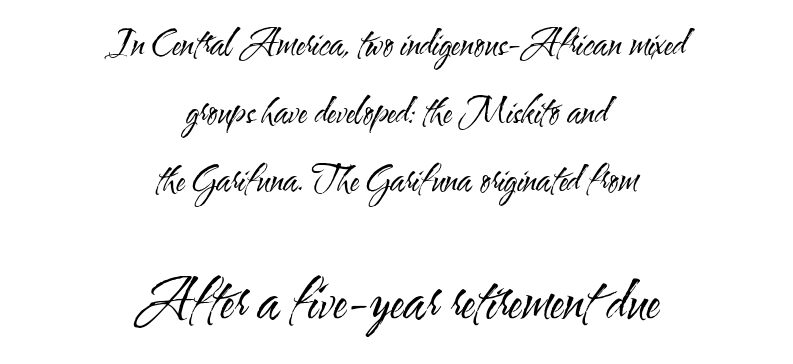
In terms of letterform style, serifs are entirely absent. Each stroke keeps to a modest, everyday thickness or less. The letters sit at their default tracking, neither squeezed nor spread.
